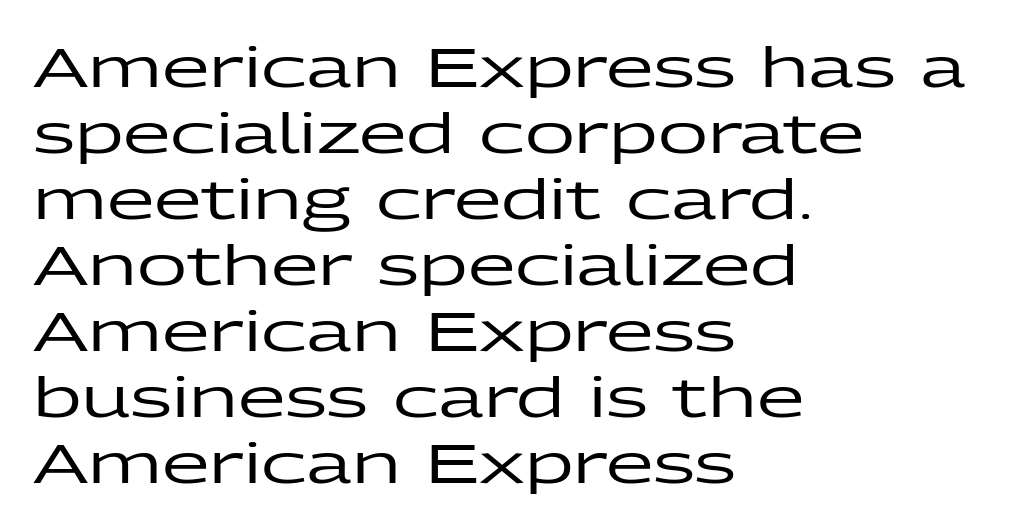
{"serif": "no", "italic": "no", "width": "wide", "stroke_contrast": "low", "x_height": "medium", "monospaced": "no", "underline": "no", "align": "left", "line_spacing_ratio": 1.2, "letter_spacing": "normal", "letter_spacing_em": 0.0, "glyph_px": 55}
